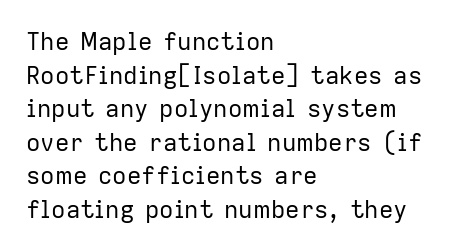
{"italic": "no", "bold": "no", "underline": "no", "align": "left", "line_spacing": "normal", "line_spacing_ratio": 1.4, "letter_spacing": "normal", "letter_spacing_em": 0.0, "glyph_px": 24}
